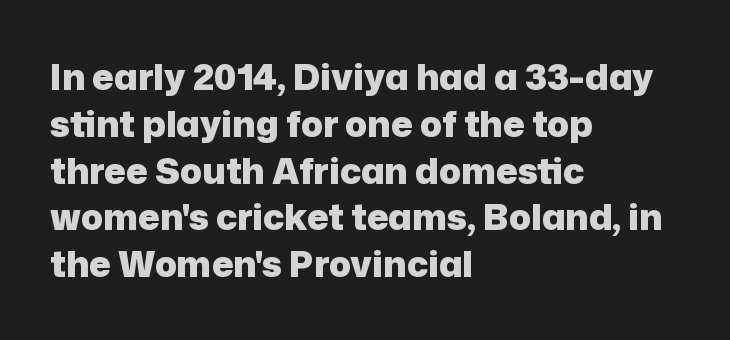
Font category for this specimen: sans-serif. These lines are rendered in a variable-pitch font. Notice how thick the strokes are: this is what a full bold looks like. How are the letters spaced? Ordinarily, with no added tracking. Line starts are locked; line ends wander.
